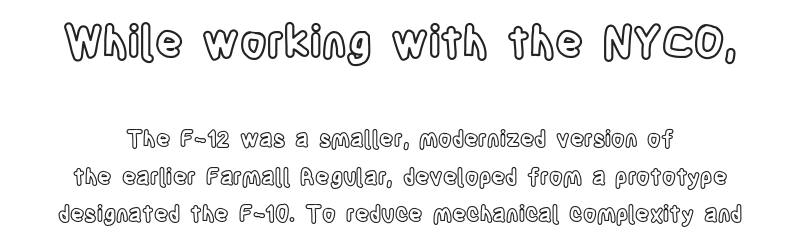
{"italic": "no", "width": "condensed", "x_height": "large", "monospaced": "no", "underline": "no", "line_spacing": "normal", "line_spacing_ratio": 1.7, "letter_spacing": "normal", "letter_spacing_em": 0.0, "larger_block": "first", "size_ratio": 1.95, "glyph_px": 43}
